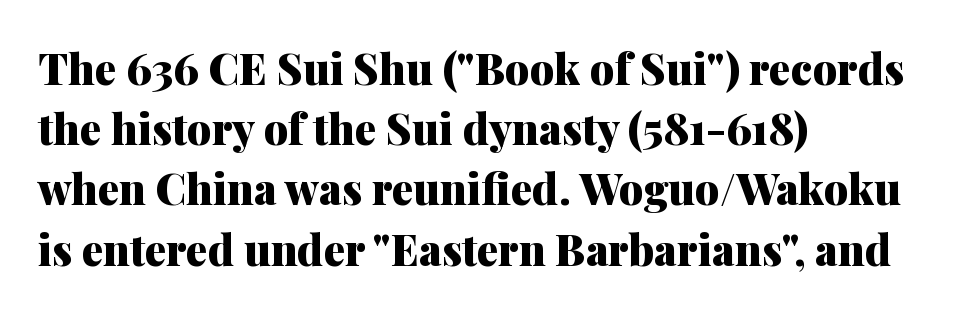
{"serif": "yes", "italic": "no", "bold": "yes", "weight": "heavy", "width": "normal", "stroke_contrast": "medium", "x_height": "medium", "monospaced": "no", "underline": "no", "align": "left", "line_spacing": "normal", "line_spacing_ratio": 1.4, "letter_spacing": "normal", "letter_spacing_em": 0.0, "glyph_px": 43}
